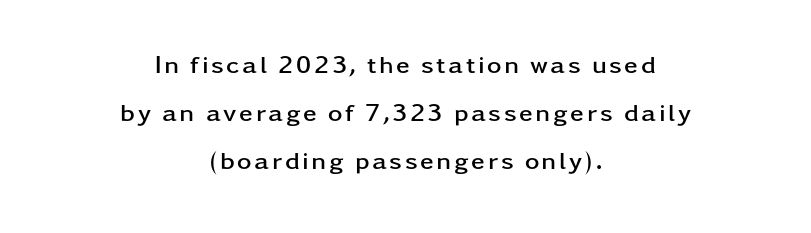
The image shows 25 px bold type, upright; set centered, loose line spacing (1.93x), not underlined.
